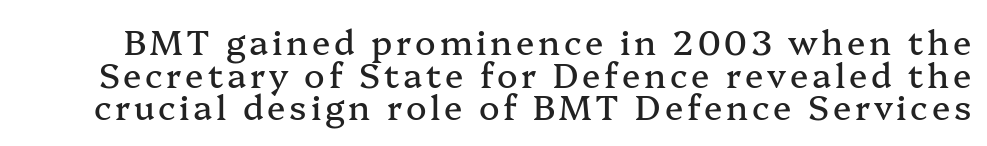
Is this a sans? No — the strokes have serifs. Posture: straight, roman, zero tilt. A typesetter would call this leading minimal, almost set solid. No word sits above an underline. Character widths vary here, with narrow letters taking less room than wide ones.
